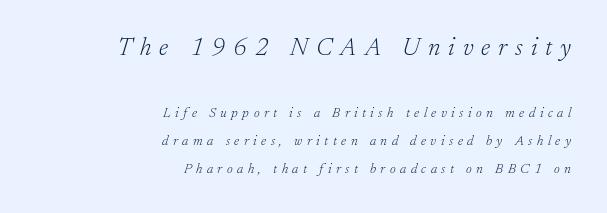
Q: Is the text bold? A: No.
Q: Is the text italic (slanted)? A: Yes, it leans right by about 17 degrees.
Q: Is the text underlined? A: No.
Q: How is the paragraph aligned? A: Right-aligned.
Q: Is the spacing between letters normal or unusually wide? A: Unusually wide.
Q: Is the spacing between lines tight, normal or loose? A: Loose.
Q: Which block of text is set in a larger size, the first (top) or the second (bottom)? A: The first (top) one.
